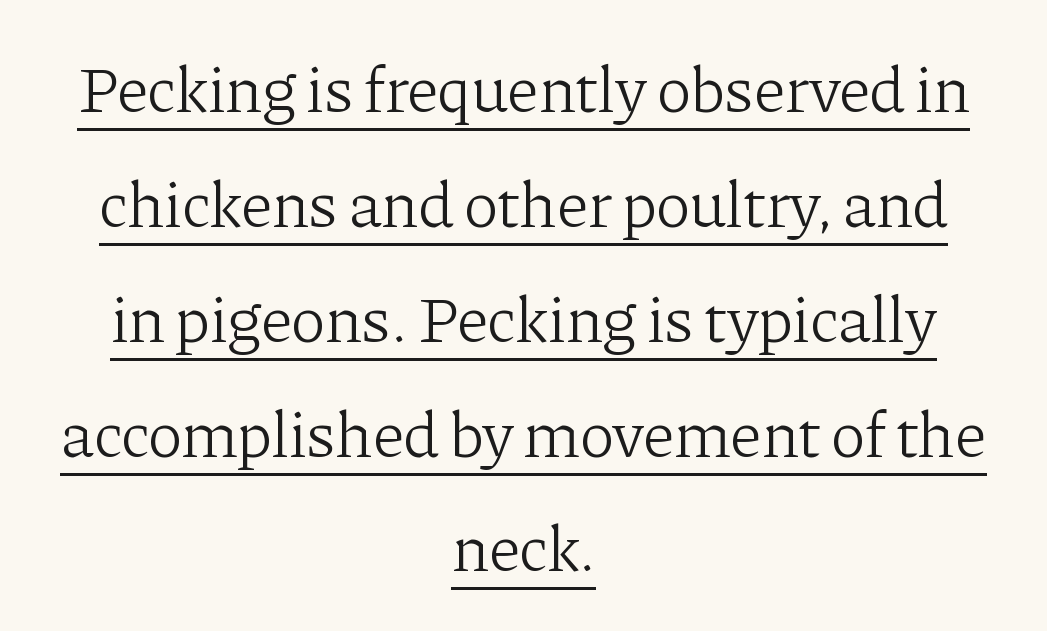
Students, note that the glyphs here touch the page at normal intervals. Each line is balanced around a shared central axis. What decoration does the sample have? An underline. Old-style or modern, the face here clearly has serifs. Weight: in the light-to-regular range. The letters advance in unequal steps, a hallmark of proportional type.
